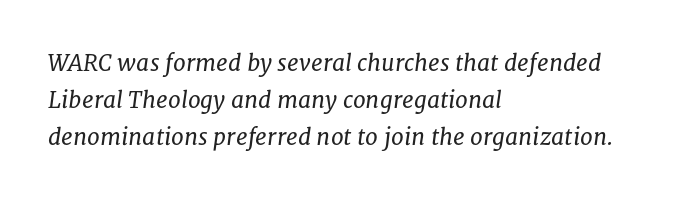
The image shows 23 px text type, italic (leaning right); set left-aligned, normal line spacing (1.6x), normal letter spacing, not underlined.
